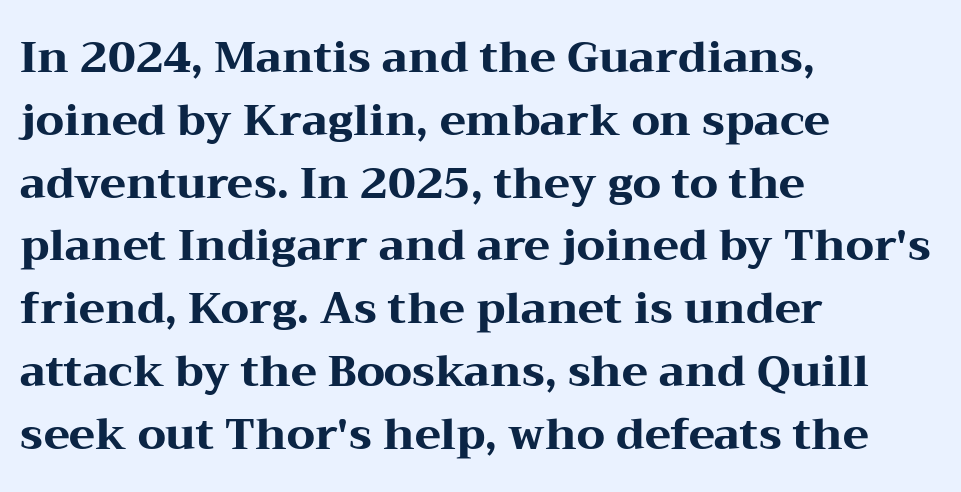
{"serif": "yes", "italic": "no", "bold": "yes", "weight": "heavy", "width": "wide", "stroke_contrast": "medium", "x_height": "medium", "monospaced": "no", "underline": "no", "align": "left", "line_spacing": "normal", "line_spacing_ratio": 1.46, "letter_spacing": "normal", "letter_spacing_em": 0.0, "glyph_px": 43}
